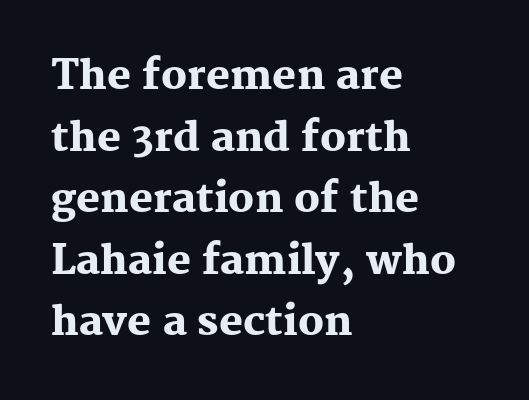
The image shows 40 px heavy serif type, upright; set left-aligned, normal line spacing (1.54x), normal letter spacing, not underlined; medium stroke contrast and a medium x-height.
